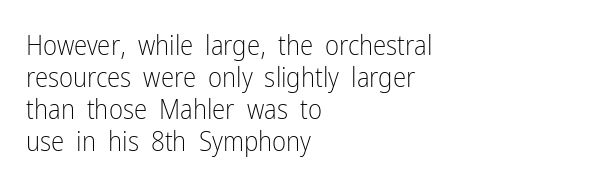
The image shows 27 px text type, upright; set left-aligned, line spacing 1.19x, normal letter spacing, not underlined.
